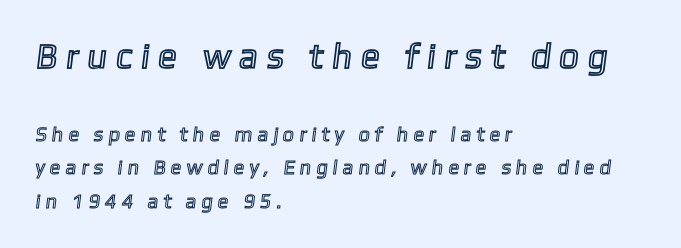
Between one letter and the next there's a generous, obvious gap. The face used here is proportionally spaced, like ordinary book or web type. The zone under the glyphs is completely vacant. Size contrast runs from large at the top to small at the bottom.
